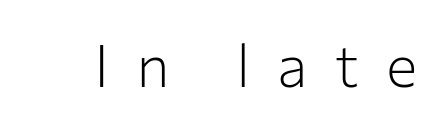
Q: Is the text bold? A: No.
Q: Is the text italic (slanted)? A: No, it is upright.
Q: Is the typeface a serif or a sans-serif typeface? A: Sans-serif.
Q: Is the text underlined? A: No.
Q: Is the spacing between letters normal or unusually wide? A: Unusually wide.
Q: Width (condensed, normal, or wide)? A: Normal.
Q: Stroke contrast? A: Low.
Q: x-height? A: Medium.
Q: Monospaced? A: No.
